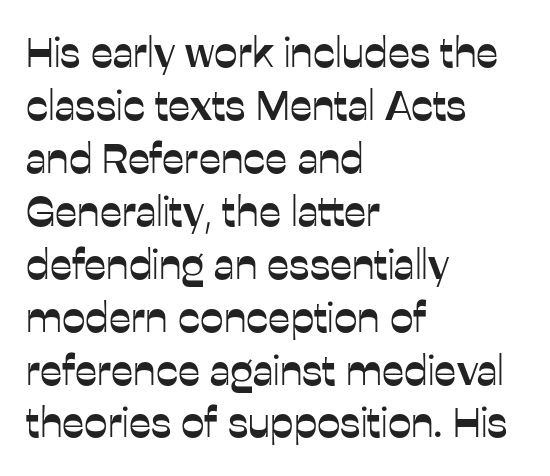
{"serif": "no", "italic": "no", "width": "normal", "stroke_contrast": "low", "x_height": "medium", "monospaced": "no", "underline": "no", "align": "left", "line_spacing": "normal", "line_spacing_ratio": 1.26, "letter_spacing": "normal", "letter_spacing_em": 0.0, "glyph_px": 42}
